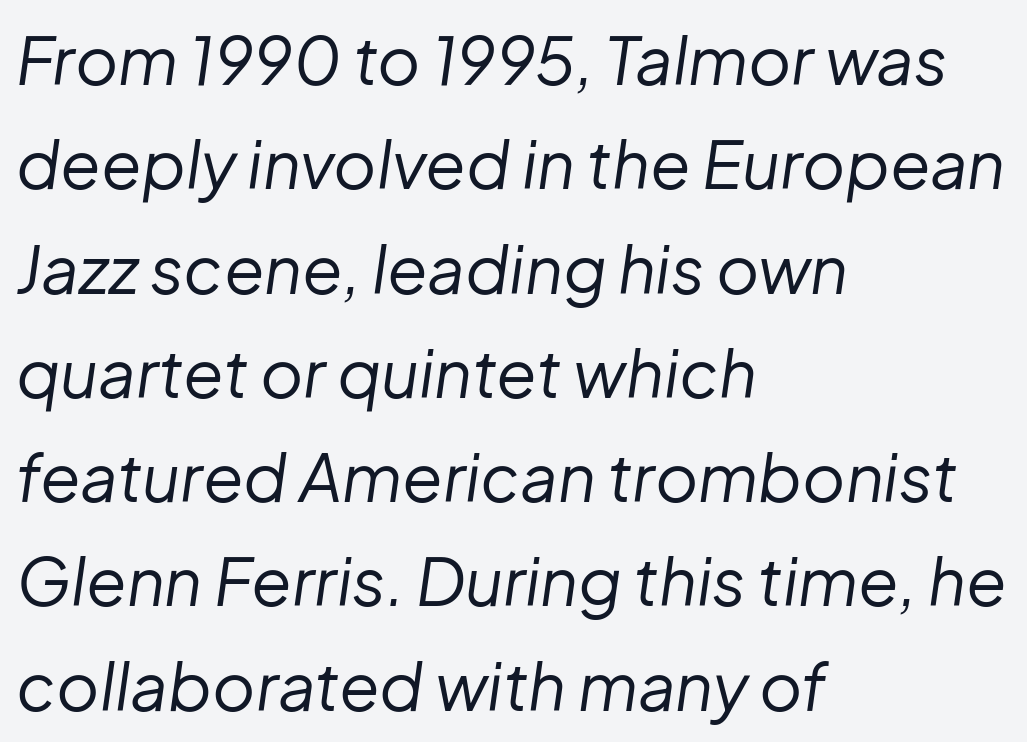
The image shows 66 px regular-weight type, italic (leaning right); set left-aligned, normal line spacing (1.58x), normal letter spacing, not underlined; low stroke contrast and a medium x-height.
